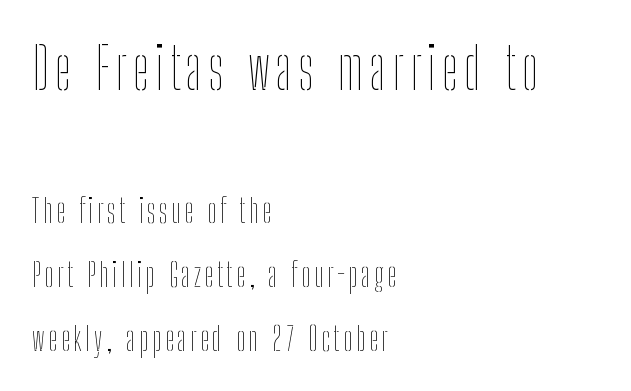
{"italic": "no", "bold": "no", "weight": "thin", "width": "condensed", "stroke_contrast": "low", "x_height": "medium", "monospaced": "no", "underline": "no", "align": "left", "line_spacing": "loose", "line_spacing_ratio": 1.93, "larger_block": "first", "size_ratio": 1.76, "glyph_px": 58}
